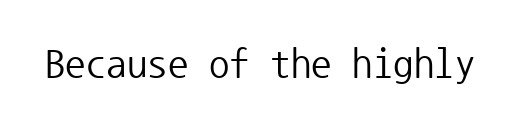
The image shows 41 px regular-weight sans-serif type, upright, monospaced; set normal letter spacing, not underlined; low stroke contrast and a medium x-height.
